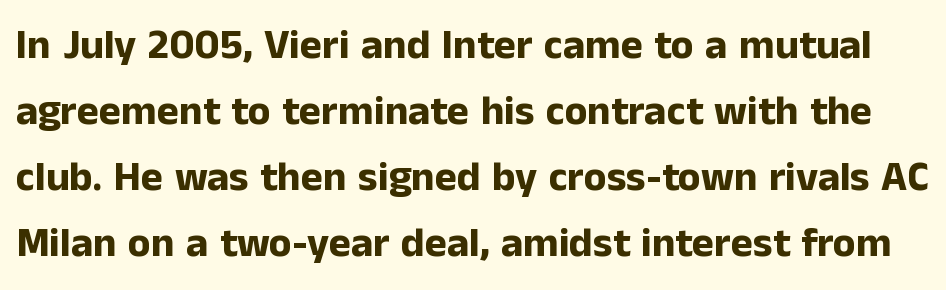
The image shows 42 px bold sans-serif type, upright; set normal line spacing (1.57x), normal letter spacing, not underlined; low stroke contrast and a medium x-height.
